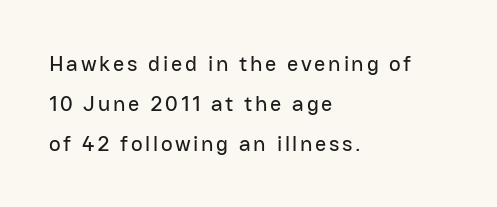
Q: Is the text italic (slanted)? A: No, it is upright.
Q: Is the text underlined? A: No.
Q: How is the paragraph aligned? A: Left-aligned.
